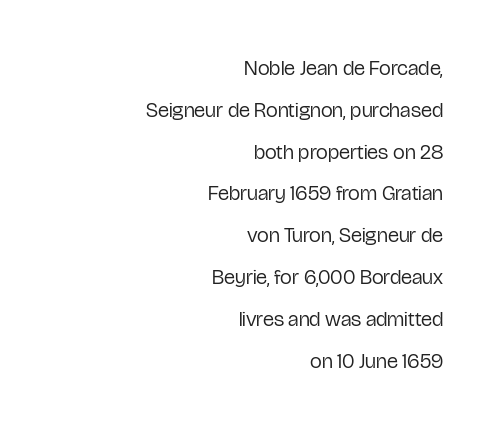
Q: Is the text bold? A: No.
Q: Is the text italic (slanted)? A: No, it is upright.
Q: Is the text underlined? A: No.
Q: How is the paragraph aligned? A: Right-aligned.
Q: Is the spacing between letters normal or unusually wide? A: Normal.
Q: Is the spacing between lines tight, normal or loose? A: Loose.
